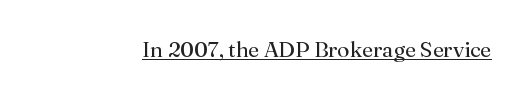
{"italic": "no", "bold": "no", "underline": "yes", "letter_spacing": "normal", "letter_spacing_em": 0.0, "glyph_px": 22}
